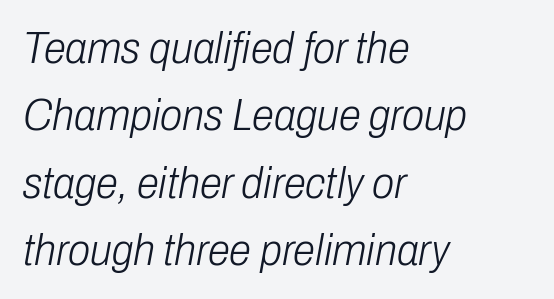
Q: Is the text bold? A: No.
Q: Is the text italic (slanted)? A: Yes, it leans right by about 10 degrees.
Q: Is the text underlined? A: No.
Q: How is the paragraph aligned? A: Left-aligned.
Q: Is the spacing between letters normal or unusually wide? A: Normal.
Q: Is the spacing between lines tight, normal or loose? A: Normal.
Q: Width (condensed, normal, or wide)? A: Condensed.
Q: Stroke contrast? A: Low.
Q: x-height? A: Medium.
Q: Monospaced? A: No.
